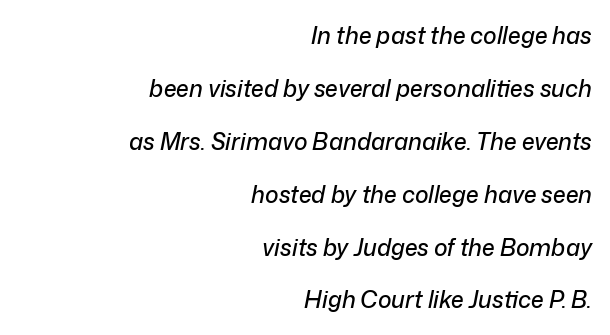
The image shows 23 px text type, italic (leaning right); set right-aligned, loose line spacing (2.3x), normal letter spacing, not underlined.
